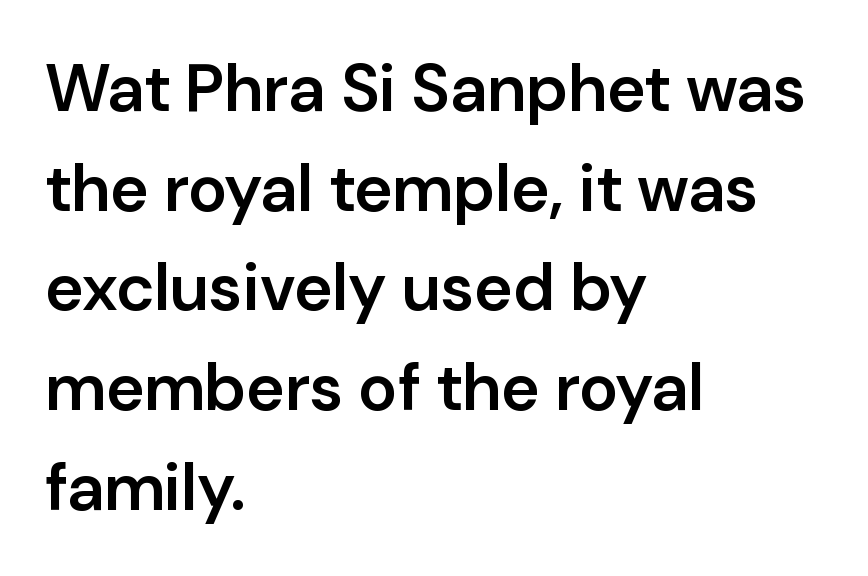
{"serif": "no", "italic": "no", "bold": "semi", "weight": "semibold", "width": "normal", "stroke_contrast": "low", "x_height": "medium", "monospaced": "no", "underline": "no", "align": "left", "line_spacing": "normal", "line_spacing_ratio": 1.51, "letter_spacing": "normal", "letter_spacing_em": 0.0, "glyph_px": 66}
